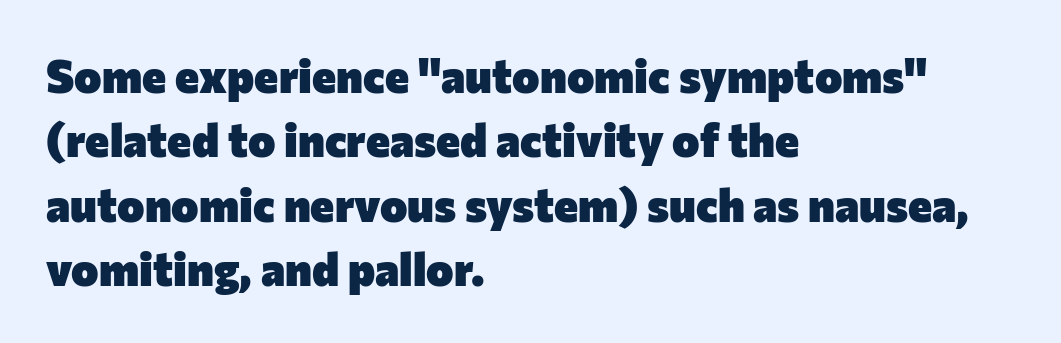
{"serif": "no", "italic": "no", "bold": "yes", "weight": "heavy", "width": "normal", "stroke_contrast": "low", "x_height": "medium", "monospaced": "no", "underline": "no", "align": "left", "line_spacing": "normal", "line_spacing_ratio": 1.4, "letter_spacing": "normal", "letter_spacing_em": 0.0, "glyph_px": 46}
